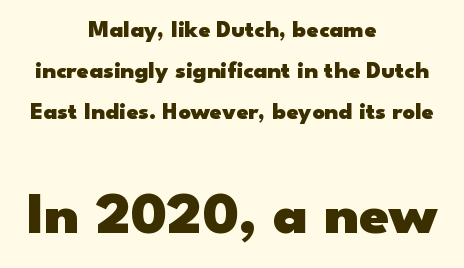
{"serif": "no", "italic": "no", "bold": "yes", "weight": "heavy", "width": "wide", "stroke_contrast": "low", "x_height": "small", "monospaced": "no", "underline": "no", "align": "center", "line_spacing_ratio": 1.71, "letter_spacing": "normal", "letter_spacing_em": 0.0, "larger_block": "second", "size_ratio": 2.5, "glyph_px": 60}
